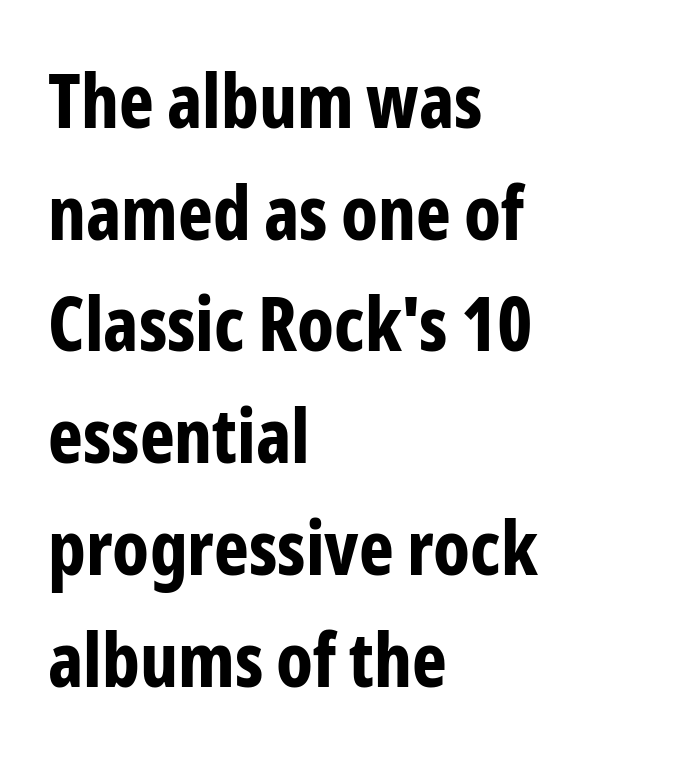
Glance below the letters and you will spot only blank space. Quick note: interline space is typical. In terms of letterspacing, this is plain default setting. Stroke thickness is high; the sample reads as a true bold.
